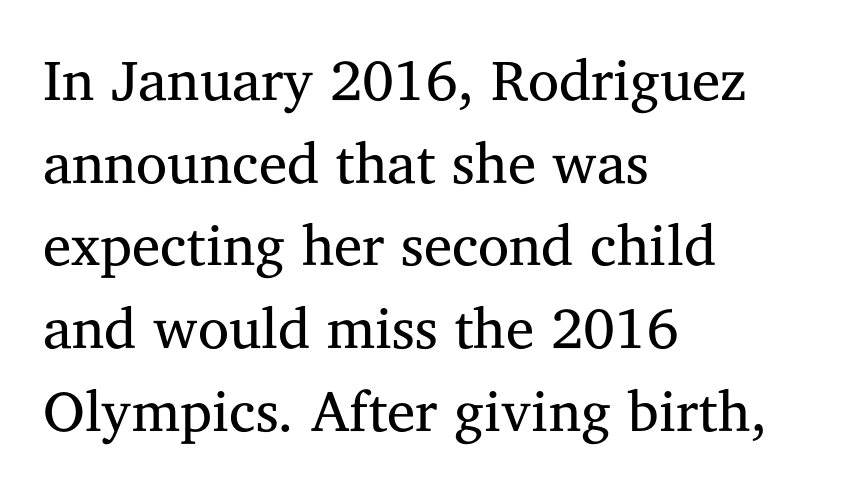
{"serif": "yes", "italic": "no", "bold": "no", "weight": "regular", "width": "normal", "stroke_contrast": "medium", "x_height": "medium", "monospaced": "no", "underline": "no", "align": "left", "line_spacing": "normal", "line_spacing_ratio": 1.45, "letter_spacing": "normal", "letter_spacing_em": 0.0, "glyph_px": 57}
